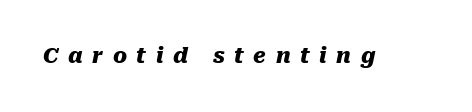
The letterforms stand isolated, each surrounded by extra space. The passage shown leans; its letterforms are oblique. How heavy is the stroke? Heavy — this is a bold. Descender tails drop into unmarked territory.
